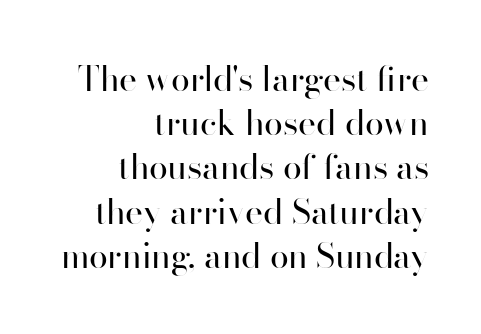
Q: Is the text bold? A: No.
Q: Is the text italic (slanted)? A: No, it is upright.
Q: Is the typeface a serif or a sans-serif typeface? A: Sans-serif.
Q: Is the text underlined? A: No.
Q: How is the paragraph aligned? A: Right-aligned.
Q: Is the spacing between letters normal or unusually wide? A: Normal.
Q: Is the spacing between lines tight, normal or loose? A: Normal.
Q: Width (condensed, normal, or wide)? A: Normal.
Q: Stroke contrast? A: High.
Q: x-height? A: Small.
Q: Monospaced? A: No.
